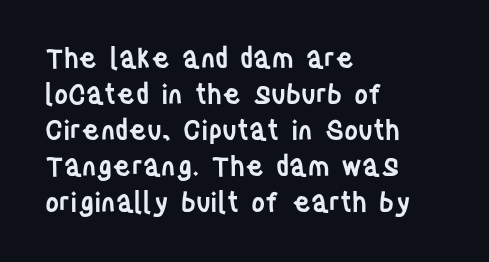
Does extra space separate the letters? No, they use regular spacing. Evenly set lines give the paragraph a standard silhouette. Nobody drew a line under any word here. Notice the strokes are somewhat thickened but not fully heavy: this is a semibold. Layout note: lines flush left.
